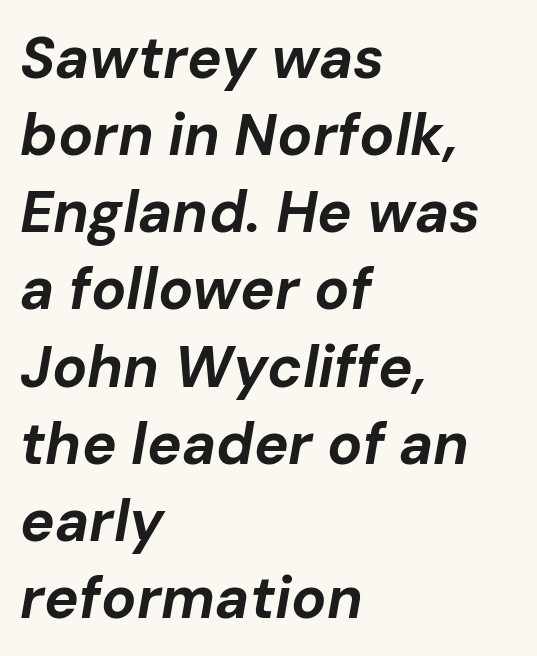
{"italic": "yes", "lean": "right", "slant_degrees": 10, "bold": "yes", "weight": "bold", "width": "normal", "stroke_contrast": "low", "x_height": "medium", "monospaced": "no", "underline": "no", "align": "left", "line_spacing": "normal", "line_spacing_ratio": 1.33, "letter_spacing": "normal", "letter_spacing_em": 0.0, "glyph_px": 58}
